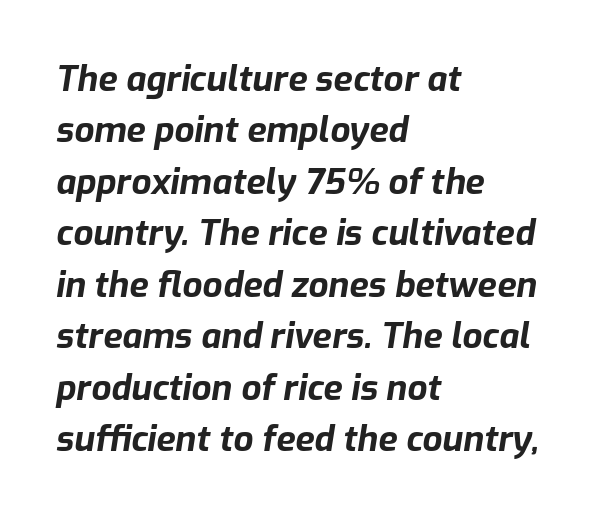
Q: Is the text bold? A: Yes.
Q: Is the text italic (slanted)? A: Yes, it leans right by about 9 degrees.
Q: Is the text underlined? A: No.
Q: How is the paragraph aligned? A: Left-aligned.
Q: Is the spacing between letters normal or unusually wide? A: Normal.
Q: Is the spacing between lines tight, normal or loose? A: Normal.
Q: Width (condensed, normal, or wide)? A: Normal.
Q: Stroke contrast? A: Low.
Q: x-height? A: Medium.
Q: Monospaced? A: No.
